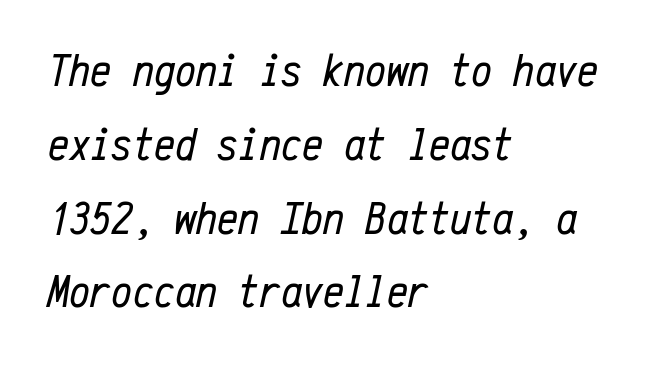
The image shows 47 px regular-weight, condensed type, italic (leaning right), monospaced; set left-aligned, normal line spacing (1.57x), normal letter spacing, not underlined; low stroke contrast and a medium x-height.
